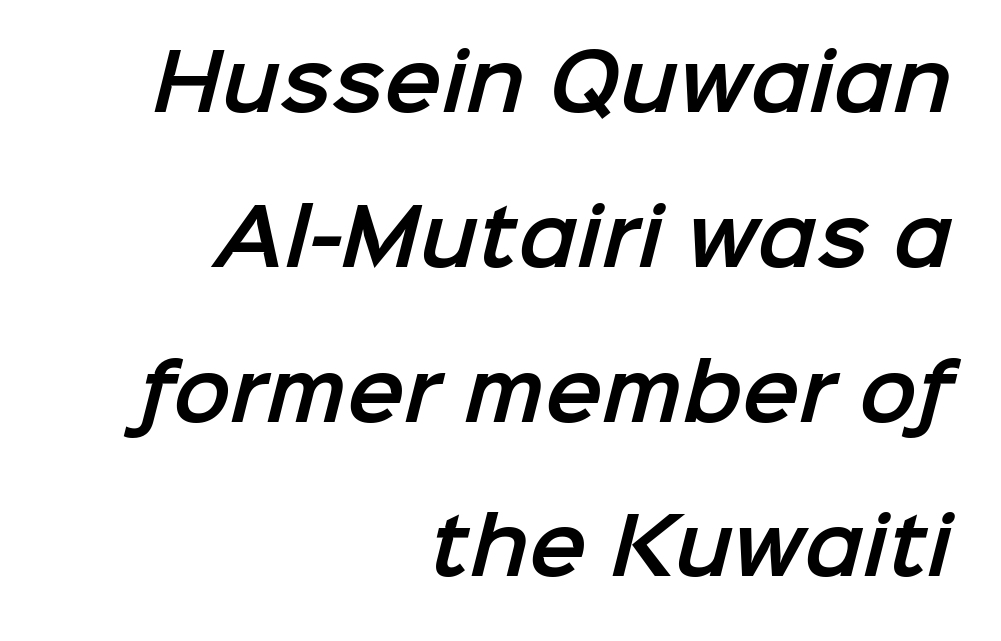
The space beneath each line is pristine and unruled. Note the varied advance widths — an 'i' is clearly narrower than an 'm'. Spacing between characters is what you'd get straight out of the box. The type family on display is of the sans-serif kind.
